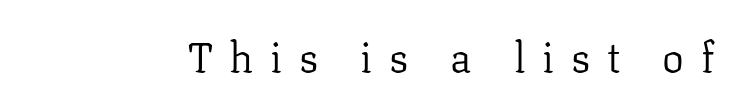
{"serif": "yes", "italic": "no", "bold": "no", "weight": "regular", "width": "normal", "stroke_contrast": "low", "x_height": "medium", "monospaced": "no", "underline": "no", "letter_spacing": "wide", "letter_spacing_em": 0.4, "glyph_px": 41}
